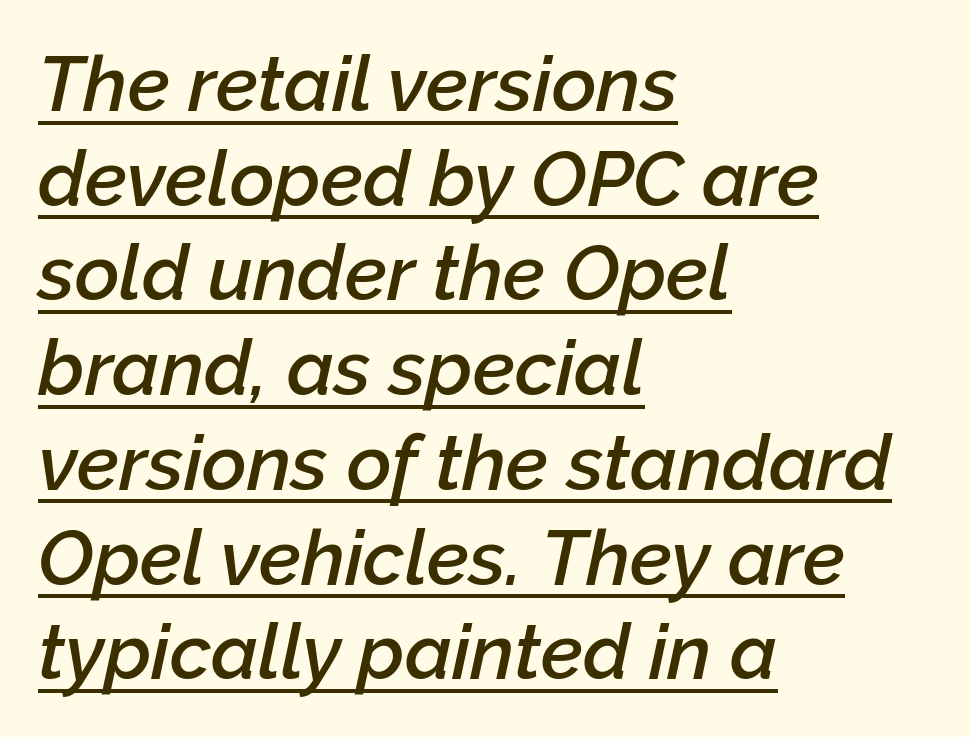
{"italic": "yes", "lean": "right", "slant_degrees": 12, "bold": "semi", "weight": "semibold", "width": "normal", "stroke_contrast": "low", "x_height": "medium", "monospaced": "no", "underline": "yes", "align": "left", "line_spacing_ratio": 1.23, "letter_spacing": "normal", "letter_spacing_em": 0.0, "glyph_px": 77}
